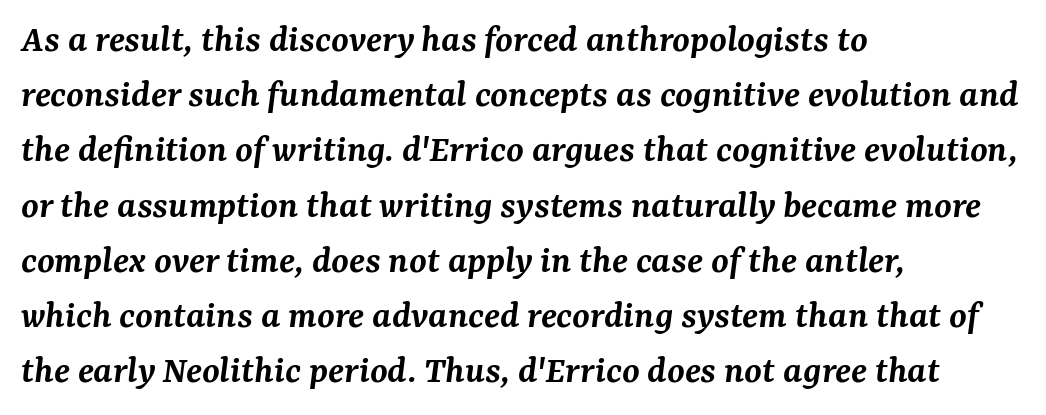
The image shows 40 px semibold serif type, italic (leaning right); set left-aligned, normal line spacing (1.38x), normal letter spacing, not underlined; medium stroke contrast and a medium x-height.
